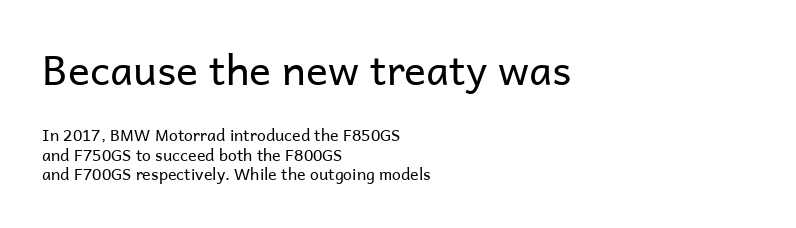
Q: Is the text bold? A: No.
Q: Is the text italic (slanted)? A: No, it is upright.
Q: Is the typeface a serif or a sans-serif typeface? A: Sans-serif.
Q: Is the text underlined? A: No.
Q: How is the paragraph aligned? A: Left-aligned.
Q: Is the spacing between letters normal or unusually wide? A: Normal.
Q: Which block of text is set in a larger size, the first (top) or the second (bottom)? A: The first (top) one.
Q: Width (condensed, normal, or wide)? A: Normal.
Q: Stroke contrast? A: Low.
Q: x-height? A: Medium.
Q: Monospaced? A: No.
